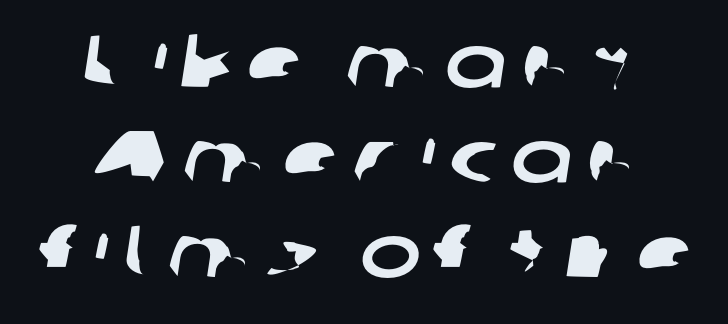
The image shows 73 px wide sans-serif type; set normal line spacing (1.3x), unusually wide letter spacing (+0.2 em), not underlined; low stroke contrast and a medium x-height.
